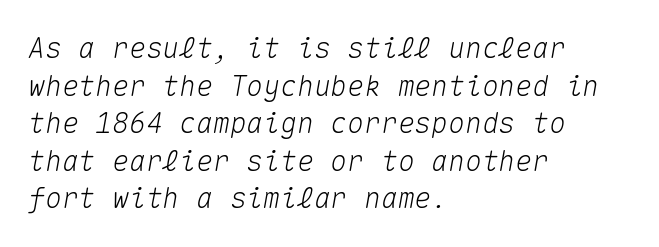
Every character sits at an angle, as italics do. In CSS terms this would be text-align: left. Regular leading. Beneath every word, the page is bare. Do the characters align in a grid? Yes, the font is monospaced. Spacing between characters is what you'd get straight out of the box.
